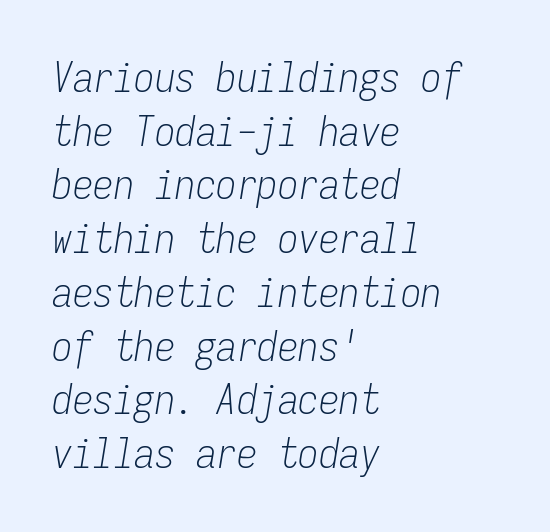
The image shows 41 px light, condensed type, italic (leaning right), monospaced; set left-aligned, normal line spacing (1.31x), normal letter spacing, not underlined; low stroke contrast and a medium x-height.
